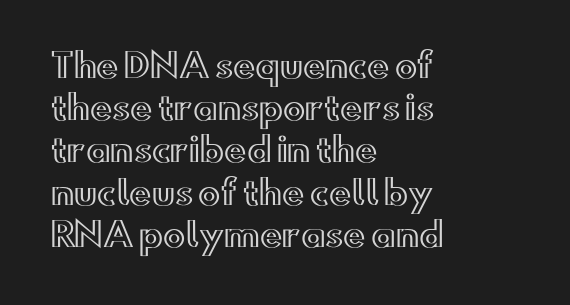
The image shows 33 px wide type, upright; set left-aligned, normal line spacing (1.28x), normal letter spacing, not underlined; a small x-height.
